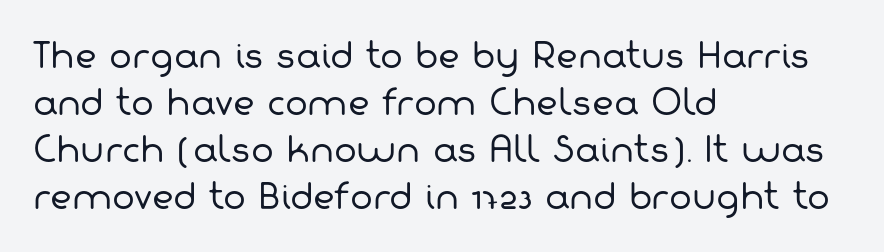
No extra tracking has been applied to these lines. Serif or sans? Sans — the stroke terminals are bare. Looks like regular typesetting: each glyph gets only the width it needs. Rule under the text: the space is simply empty.
